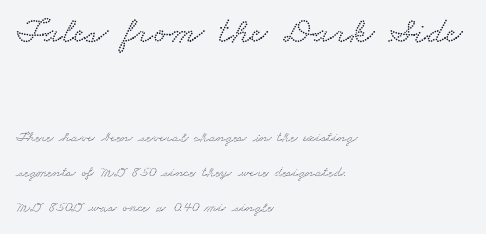
Q: Is the typeface a serif or a sans-serif typeface? A: Serif.
Q: Is the text underlined? A: No.
Q: How is the paragraph aligned? A: Left-aligned.
Q: Is the spacing between letters normal or unusually wide? A: Normal.
Q: Is the spacing between lines tight, normal or loose? A: Loose.
Q: Which block of text is set in a larger size, the first (top) or the second (bottom)? A: The first (top) one.
Q: Width (condensed, normal, or wide)? A: Wide.
Q: Stroke contrast? A: Low.
Q: x-height? A: Small.
Q: Monospaced? A: No.
